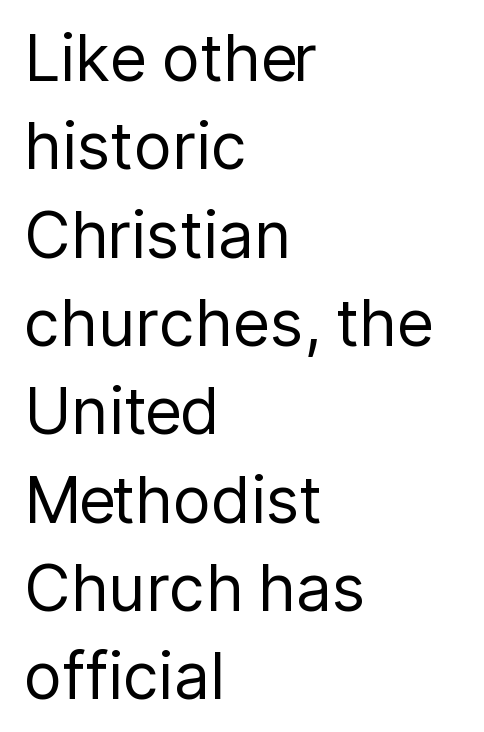
The image shows 64 px regular-weight sans-serif type, upright; set left-aligned, normal line spacing (1.38x), normal letter spacing, not underlined; low stroke contrast and a medium x-height.
